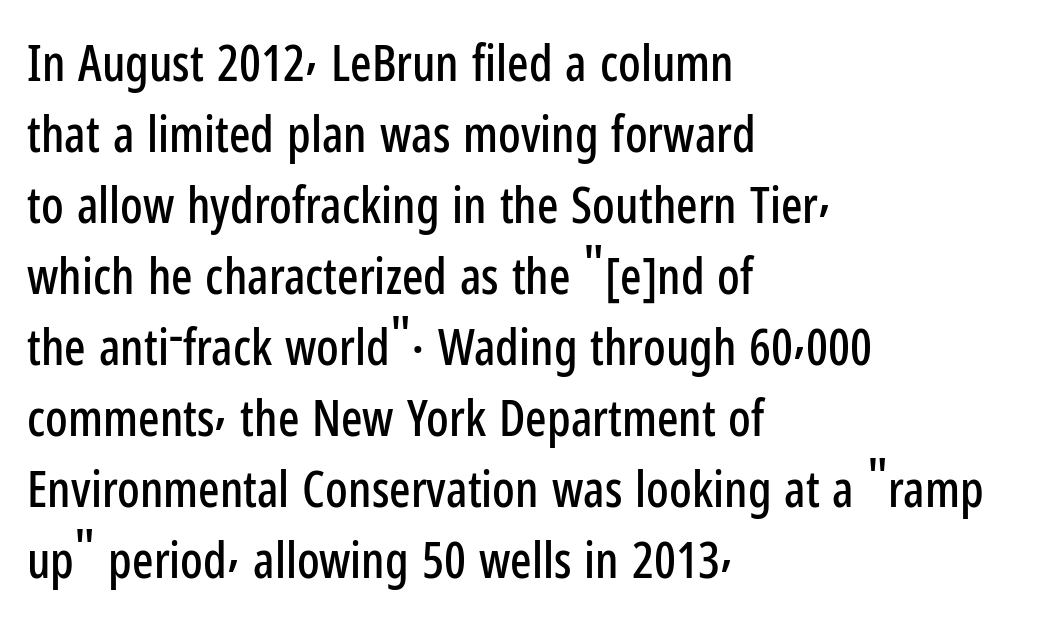
This sample has the flowing, uneven cadence of proportional lettering. Bare-footed words on every line. The passage shown stacks its lines at a standard gap. Nothing sits at the stroke ends, so this counts as sans-serif. Where is the straight margin? On the left. You can tell it's not italic because the verticals are truly vertical.
